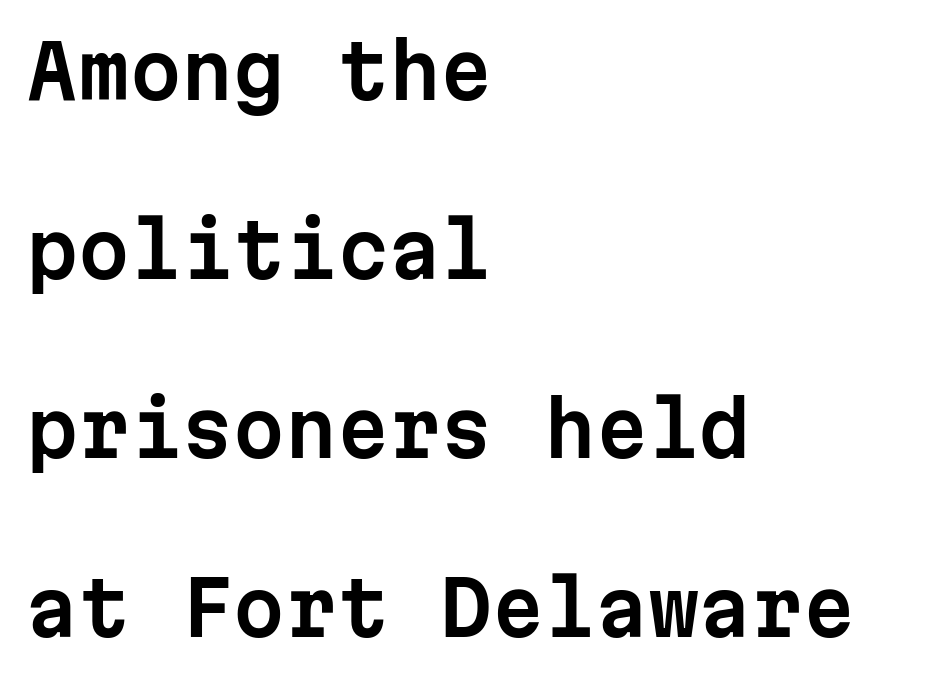
Q: Is the text italic (slanted)? A: No, it is upright.
Q: Is the typeface a serif or a sans-serif typeface? A: Sans-serif.
Q: Is the text underlined? A: No.
Q: How is the paragraph aligned? A: Left-aligned.
Q: Is the spacing between letters normal or unusually wide? A: Normal.
Q: Is the spacing between lines tight, normal or loose? A: Loose.
Q: Width (condensed, normal, or wide)? A: Normal.
Q: Stroke contrast? A: Low.
Q: x-height? A: Medium.
Q: Monospaced? A: Yes.
